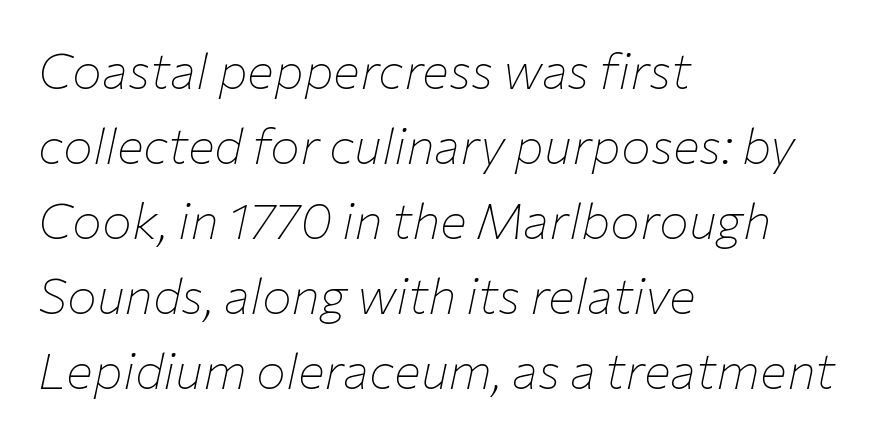
Q: Is the text bold? A: No.
Q: Is the text italic (slanted)? A: Yes, it leans right by about 12 degrees.
Q: Is the text underlined? A: No.
Q: How is the paragraph aligned? A: Left-aligned.
Q: Is the spacing between letters normal or unusually wide? A: Normal.
Q: Is the spacing between lines tight, normal or loose? A: Normal.
Q: Width (condensed, normal, or wide)? A: Normal.
Q: Stroke contrast? A: Low.
Q: x-height? A: Medium.
Q: Monospaced? A: No.
